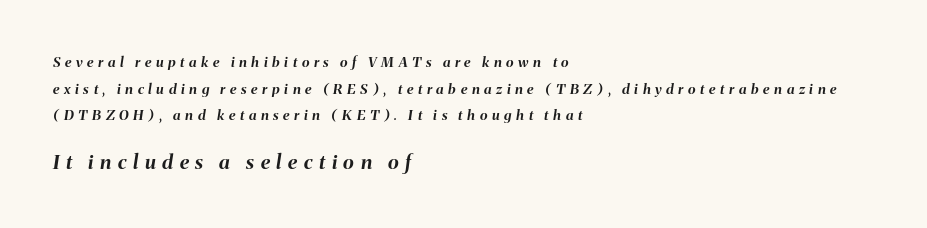
Does the weight exceed regular? Yes, all the way to bold. Line starts are locked; line ends wander. Each row of text sits above clean, open space. Successive baselines arrive slowly, with a big drop between each. The emphasis by scale lands on block number two, below. Would a proofreader flag this as italicized? Yes.
